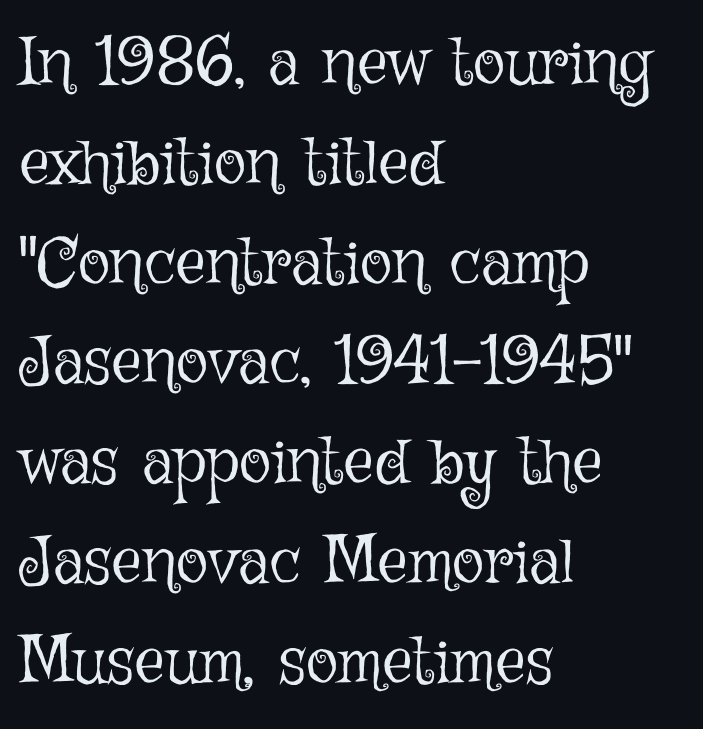
{"italic": "no", "bold": "no", "weight": "light", "width": "normal", "stroke_contrast": "low", "x_height": "medium", "monospaced": "no", "underline": "no", "align": "left", "line_spacing": "normal", "line_spacing_ratio": 1.49, "letter_spacing": "normal", "letter_spacing_em": 0.0, "glyph_px": 67}
